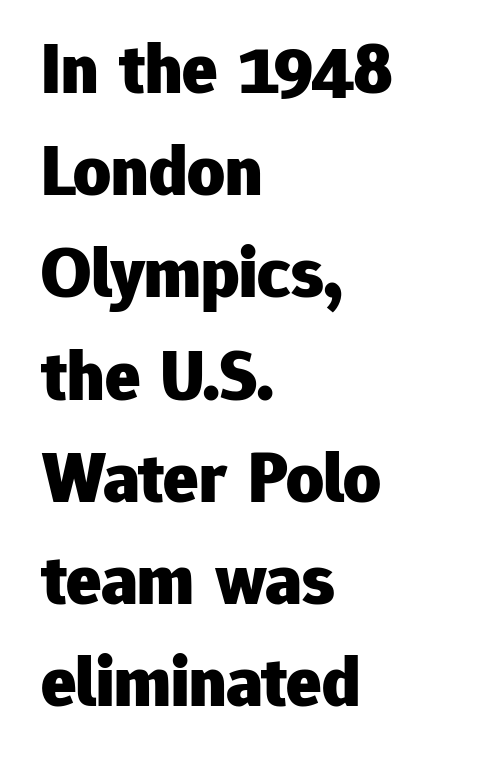
The image shows 73 px heavy sans-serif type, upright; set left-aligned, normal line spacing (1.4x), normal letter spacing, not underlined; low stroke contrast and a medium x-height.
